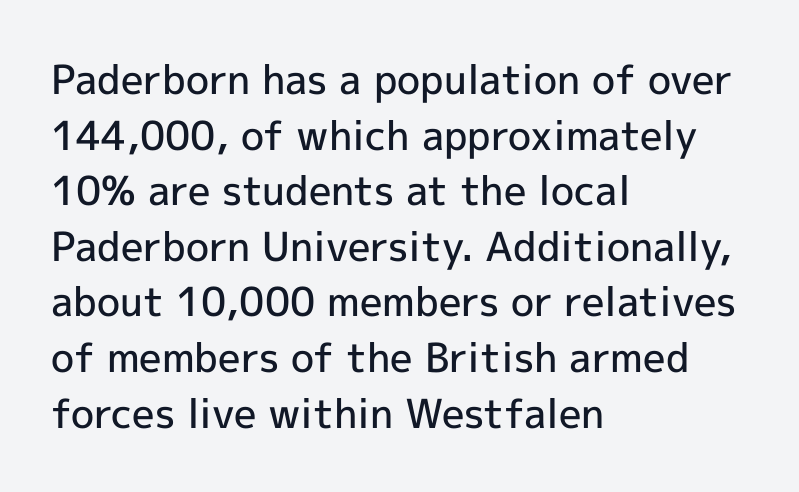
What stands out about the letter spacing? Nothing — it is the standard amount. Caption: multi-line text, flush left, ragged right. The passage shown is typed in a proportional face where columns would drift. The type family on display is of the sans-serif kind.
